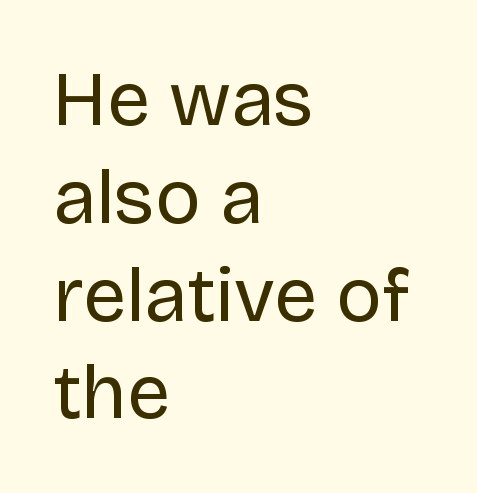
{"serif": "no", "italic": "no", "bold": "no", "weight": "regular", "width": "normal", "stroke_contrast": "low", "x_height": "large", "monospaced": "no", "underline": "no", "align": "left", "line_spacing": "normal", "line_spacing_ratio": 1.27, "letter_spacing": "normal", "letter_spacing_em": 0.0, "glyph_px": 77}
